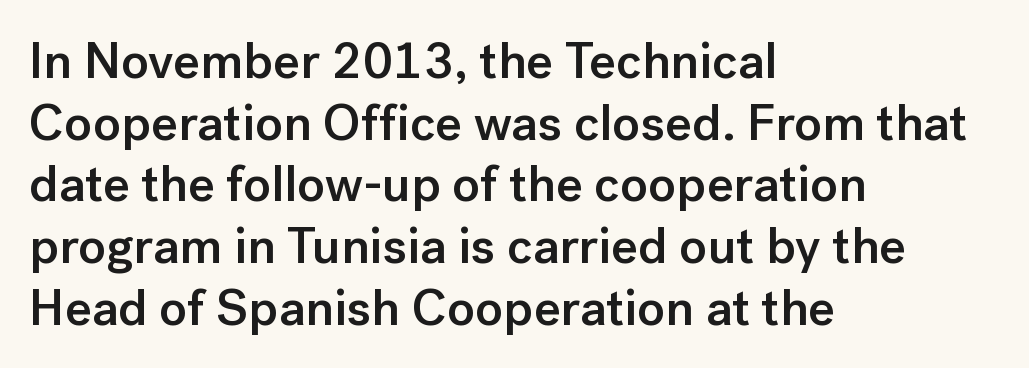
Q: Is the text bold? A: Semi-bold.
Q: Is the text italic (slanted)? A: No, it is upright.
Q: Is the typeface a serif or a sans-serif typeface? A: Sans-serif.
Q: Is the text underlined? A: No.
Q: How is the paragraph aligned? A: Left-aligned.
Q: Is the spacing between letters normal or unusually wide? A: Normal.
Q: Width (condensed, normal, or wide)? A: Normal.
Q: Stroke contrast? A: Low.
Q: x-height? A: Medium.
Q: Monospaced? A: No.
